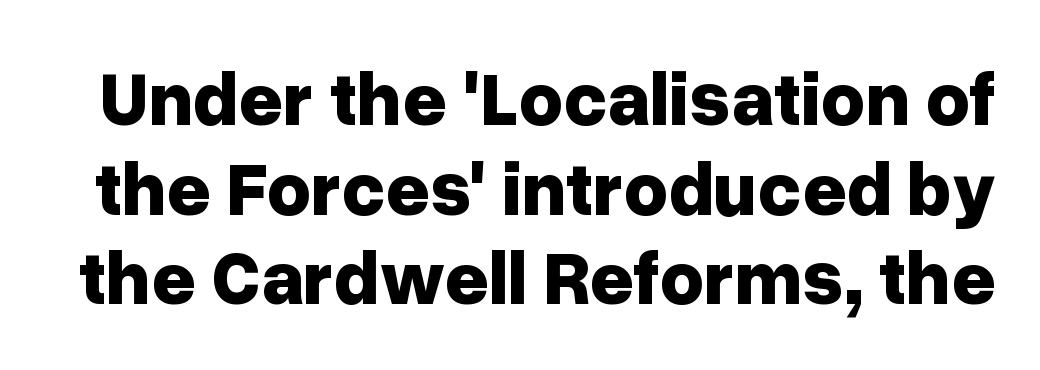
You could not count columns in this text — the font is proportionally spaced. These lines were composed using upright roman letters. Descenders hang freely into open space. What weight is shown? A full bold with thick strokes. This sample uses a sans-serif face. These lines keep a tight, regular rhythm from letter to letter.
